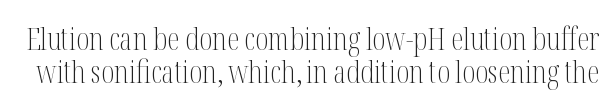
In terms of posture, this sample is upright. The weight would be labelled regular, book, light, or lighter still. How would I describe the line gaps? Narrow and economical. Is this a fixed-width face? No — the glyphs have proportional, varying widths. Quick note: underline off.
